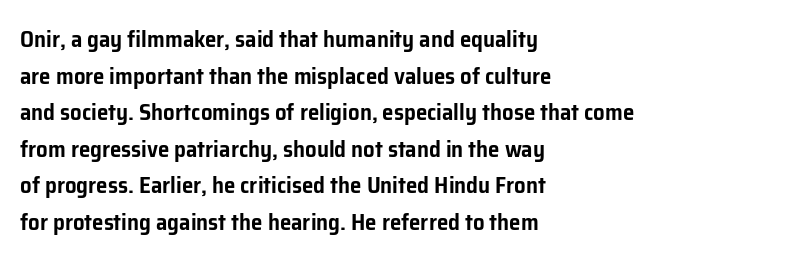
Rendered with straight, roman letterforms. Notice how the passage keeps a crisp vertical edge on the left only. A typesetter would call this leading conventional body-copy spacing. Is the letter spacing exaggerated? No — it looks like the ordinary default.
